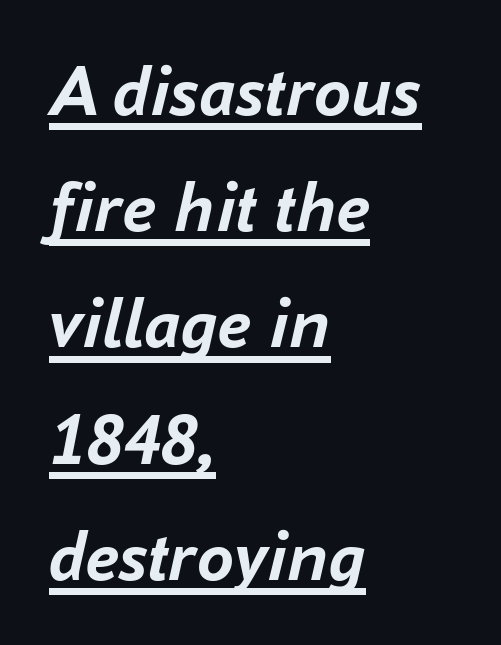
The image shows 74 px semibold type, italic (leaning right); set left-aligned, normal line spacing (1.57x), normal letter spacing, underlined; low stroke contrast and a medium x-height.
